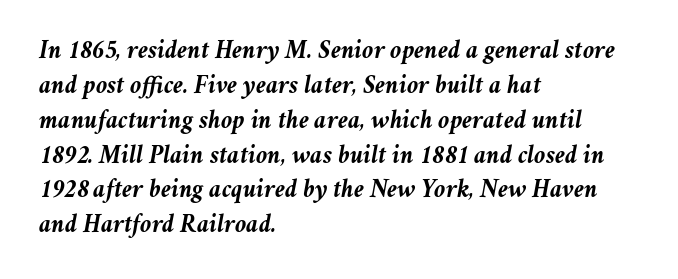
Q: Is the text bold? A: Yes.
Q: Is the text italic (slanted)? A: Yes, it leans right by about 11 degrees.
Q: Is the text underlined? A: No.
Q: How is the paragraph aligned? A: Left-aligned.
Q: Is the spacing between letters normal or unusually wide? A: Normal.
Q: Is the spacing between lines tight, normal or loose? A: Normal.
